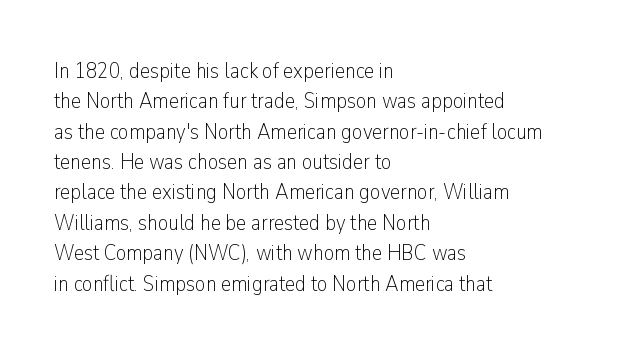
{"italic": "no", "bold": "no", "underline": "no", "align": "left", "line_spacing": "normal", "line_spacing_ratio": 1.32, "letter_spacing": "normal", "letter_spacing_em": 0.0, "glyph_px": 23}
